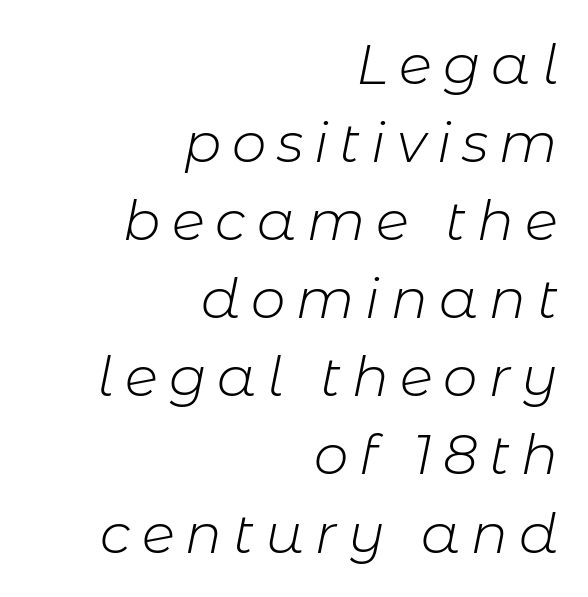
The image shows 55 px light type, italic (leaning right); set right-aligned, normal line spacing (1.42x), unusually wide letter spacing (+0.2 em), not underlined; low stroke contrast and a medium x-height.
